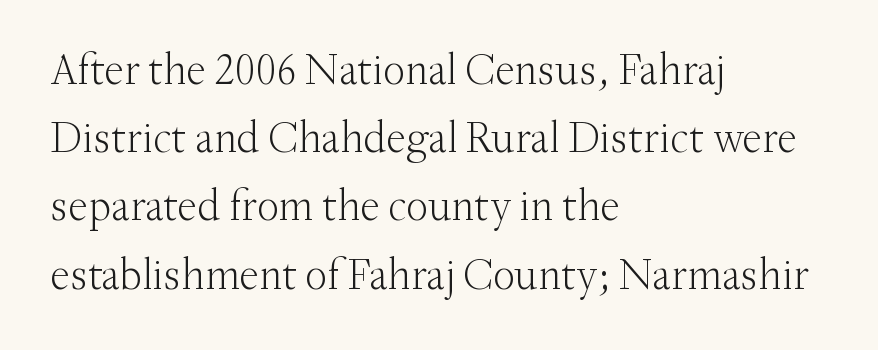
{"serif": "yes", "italic": "no", "bold": "no", "weight": "light", "width": "normal", "stroke_contrast": "medium", "x_height": "small", "monospaced": "no", "underline": "no", "align": "left", "line_spacing": "normal", "line_spacing_ratio": 1.55, "letter_spacing": "normal", "letter_spacing_em": 0.0, "glyph_px": 44}
